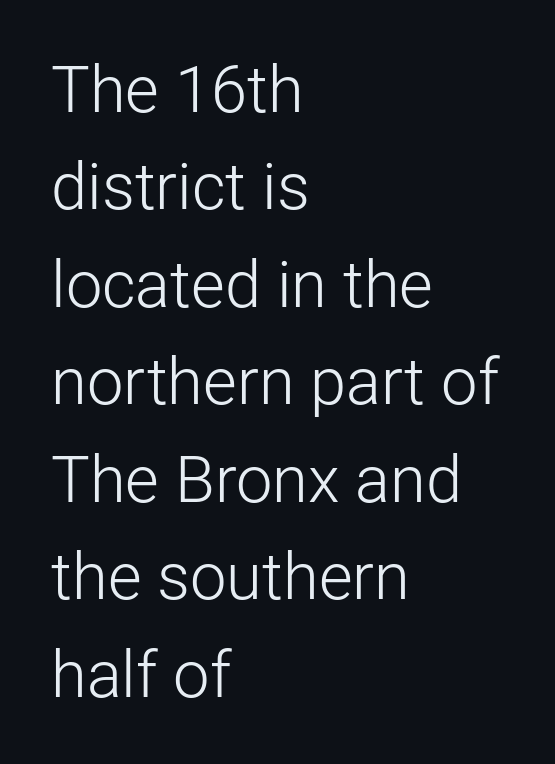
The image shows 65 px light sans-serif type, upright; set left-aligned, normal line spacing (1.5x), normal letter spacing, not underlined; low stroke contrast and a medium x-height.
